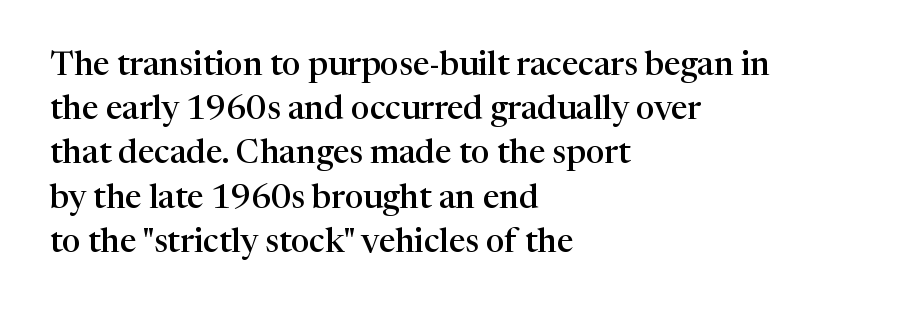
Q: Is the text bold? A: Semi-bold.
Q: Is the text italic (slanted)? A: No, it is upright.
Q: Is the typeface a serif or a sans-serif typeface? A: Serif.
Q: Is the text underlined? A: No.
Q: How is the paragraph aligned? A: Left-aligned.
Q: Is the spacing between letters normal or unusually wide? A: Normal.
Q: Is the spacing between lines tight, normal or loose? A: Normal.
Q: Width (condensed, normal, or wide)? A: Normal.
Q: Stroke contrast? A: High.
Q: x-height? A: Medium.
Q: Monospaced? A: No.
